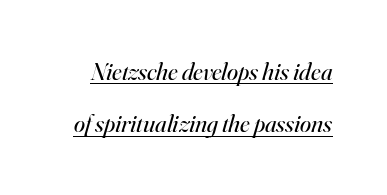
Heaviness? Minimal to ordinary, like unemphasized prose. One glance says open: line gaps are wider than usual. This sample uses plain, unmodified letter spacing. Every word sits above its own underline. This is oblique type, the kind used for emphasis or titles.
